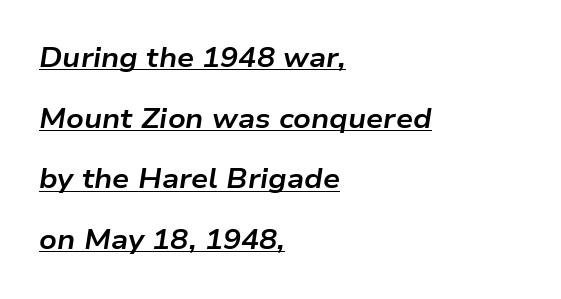
Observe the ordinary spacing: letters are neighbours, not strangers. The words here are underlined. Every character sits at an angle, as italics do. Vertically, the passage feels expansive, rows floating well apart.
